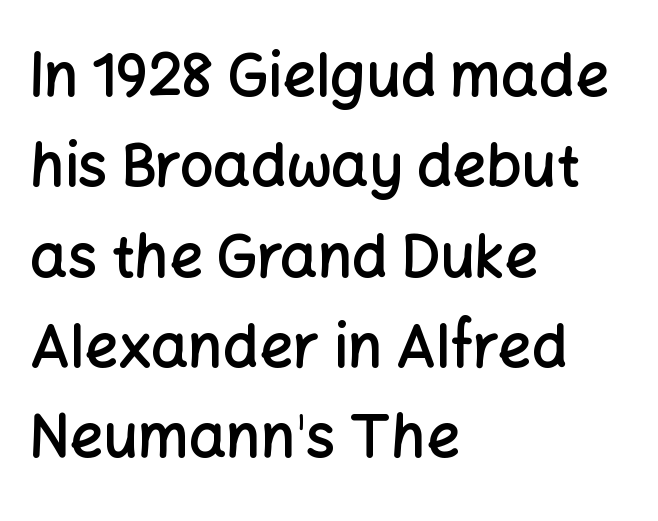
In terms of letterform style, serifs are entirely absent. Each word holds together tightly as a unit, with standard inter-letter gaps. Is the block centered? No — it sits flush against the left margin. Strokes here are thickened, but only to semibold level. Is this a fixed-width face? No — the glyphs have proportional, varying widths. Every stem runs plumb, perpendicular to the baseline.
